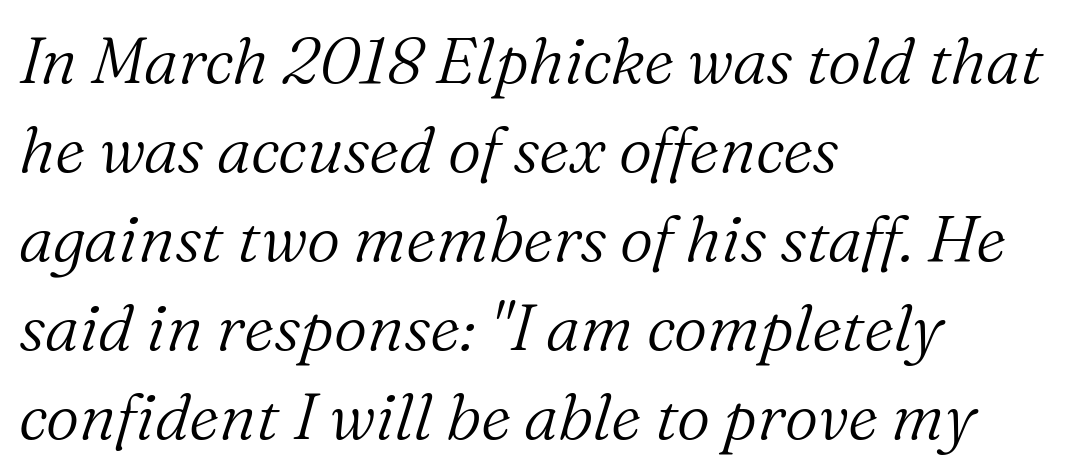
The image shows 65 px light serif type, italic (leaning right); set left-aligned, normal line spacing (1.37x), normal letter spacing, not underlined; medium stroke contrast and a medium x-height.
